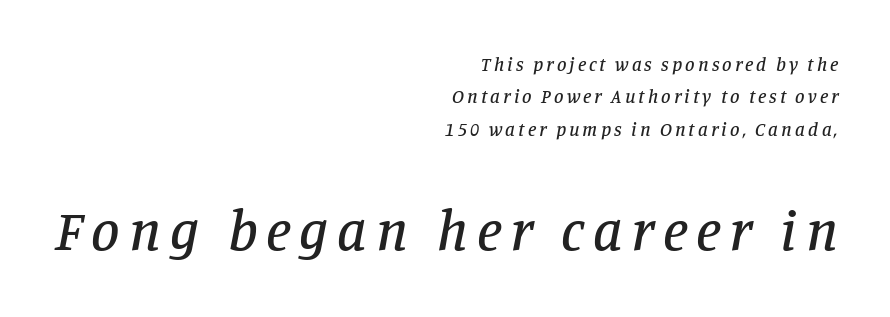
{"serif": "yes", "italic": "yes", "lean": "right", "slant_degrees": 11, "width": "normal", "stroke_contrast": "low", "x_height": "large", "monospaced": "no", "underline": "no", "align": "right", "line_spacing": "normal", "line_spacing_ratio": 1.7, "larger_block": "second", "size_ratio": 3.0, "glyph_px": 57}
